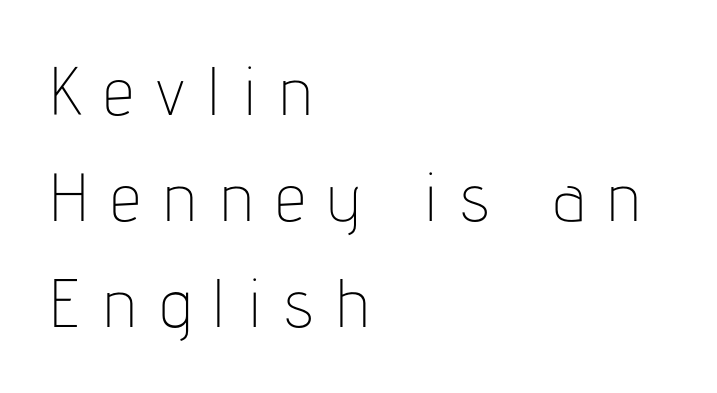
{"serif": "no", "italic": "no", "bold": "no", "weight": "thin", "width": "condensed", "stroke_contrast": "low", "x_height": "medium", "monospaced": "no", "underline": "no", "align": "left", "line_spacing": "normal", "line_spacing_ratio": 1.56, "letter_spacing": "wide", "letter_spacing_em": 0.33, "glyph_px": 68}
